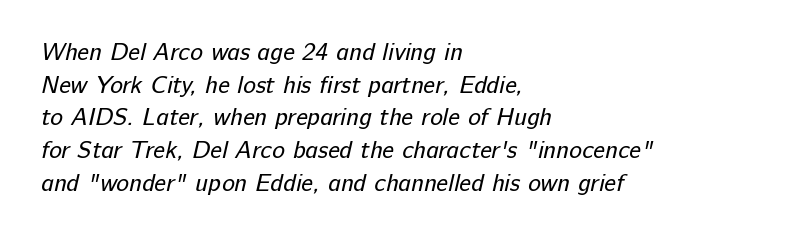
{"bold": "no", "underline": "no", "align": "left", "line_spacing": "normal", "line_spacing_ratio": 1.36, "letter_spacing": "normal", "letter_spacing_em": 0.0, "glyph_px": 24}
